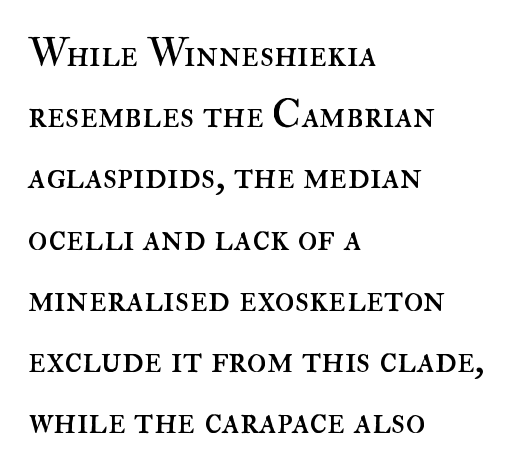
Q: Is the text bold? A: No.
Q: Is the text italic (slanted)? A: No, it is upright.
Q: Is the text underlined? A: No.
Q: How is the paragraph aligned? A: Left-aligned.
Q: Is the spacing between letters normal or unusually wide? A: Normal.
Q: Is the spacing between lines tight, normal or loose? A: Normal.
Q: Width (condensed, normal, or wide)? A: Normal.
Q: Stroke contrast? A: High.
Q: x-height? A: Small.
Q: Monospaced? A: No.
